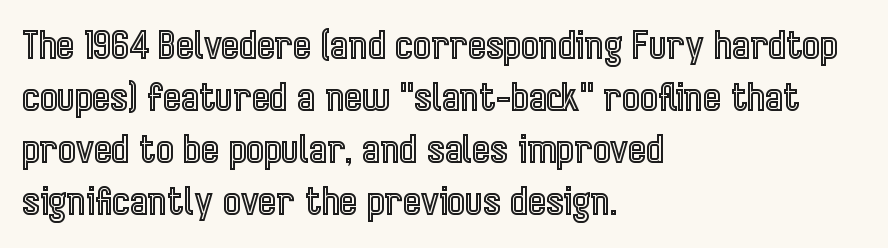
Q: Is the text italic (slanted)? A: No, it is upright.
Q: Is the text underlined? A: No.
Q: How is the paragraph aligned? A: Left-aligned.
Q: Is the spacing between letters normal or unusually wide? A: Normal.
Q: Is the spacing between lines tight, normal or loose? A: Normal.
Q: Width (condensed, normal, or wide)? A: Condensed.
Q: x-height? A: Medium.
Q: Monospaced? A: No.
